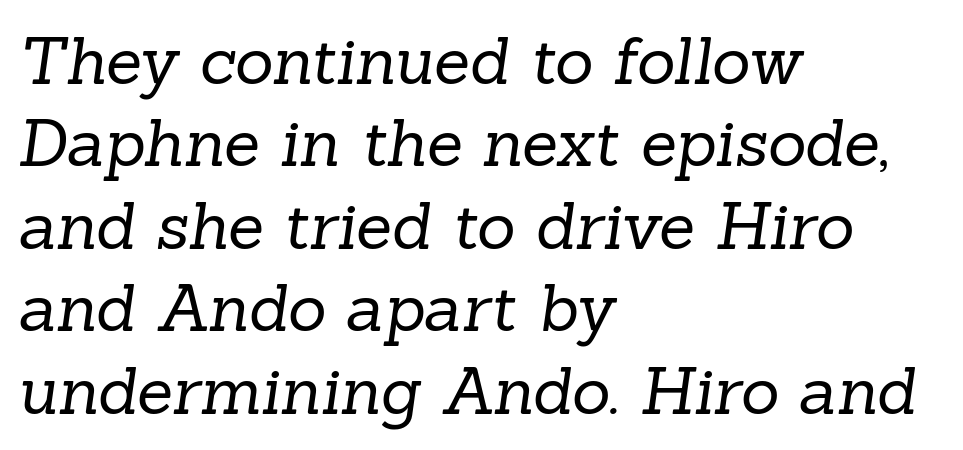
{"serif": "yes", "bold": "no", "weight": "regular", "width": "normal", "stroke_contrast": "low", "x_height": "medium", "monospaced": "no", "underline": "no", "align": "left", "line_spacing": "normal", "line_spacing_ratio": 1.25, "letter_spacing": "normal", "letter_spacing_em": 0.0, "glyph_px": 66}
